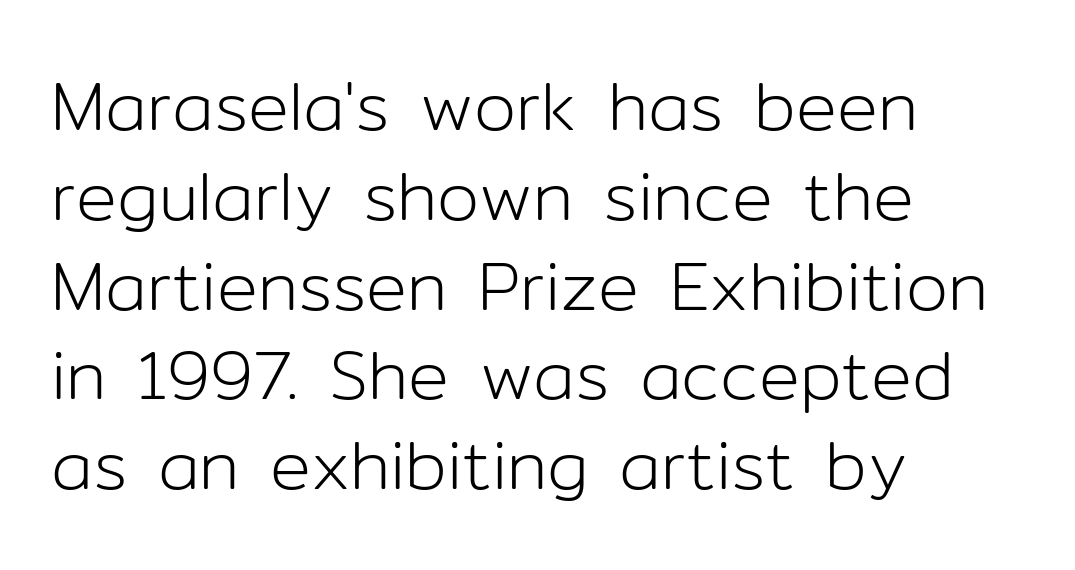
{"serif": "no", "italic": "no", "bold": "no", "weight": "light", "width": "normal", "stroke_contrast": "low", "x_height": "medium", "monospaced": "no", "underline": "no", "align": "left", "line_spacing": "normal", "line_spacing_ratio": 1.32, "letter_spacing": "normal", "letter_spacing_em": 0.0, "glyph_px": 68}
